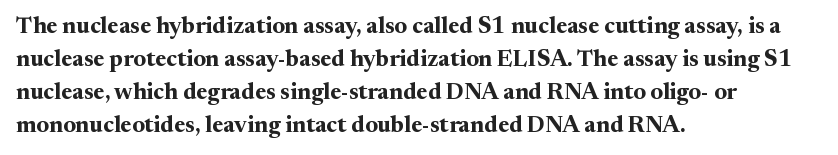
The gaps between neighbouring characters are ordinary and unremarkable. A dark, heavy texture on the line: the type is bold. Leftover space on each line is placed entirely after the last word. Reading down the column, the eye jumps a familiar distance to each next line. This is the regular roman posture of the typeface.
